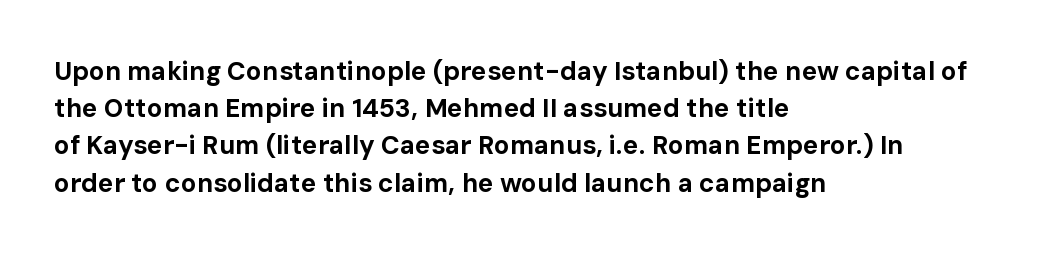
{"italic": "no", "bold": "yes", "underline": "no", "align": "left", "line_spacing": "normal", "line_spacing_ratio": 1.43, "letter_spacing": "normal", "letter_spacing_em": 0.0, "glyph_px": 26}
